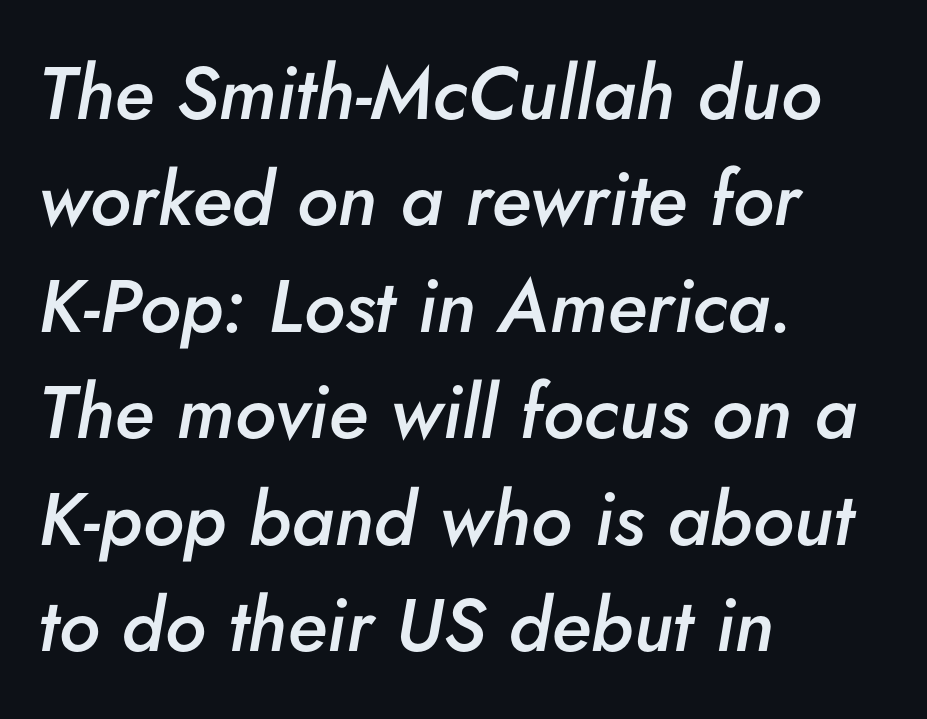
Bare-footed words on every line. Is this a fixed-width face? No — the glyphs have proportional, varying widths. Casual observation: everything's shoved over to the left. As a designer I'd log this as weight 600, semibold. Posture: slanted.
